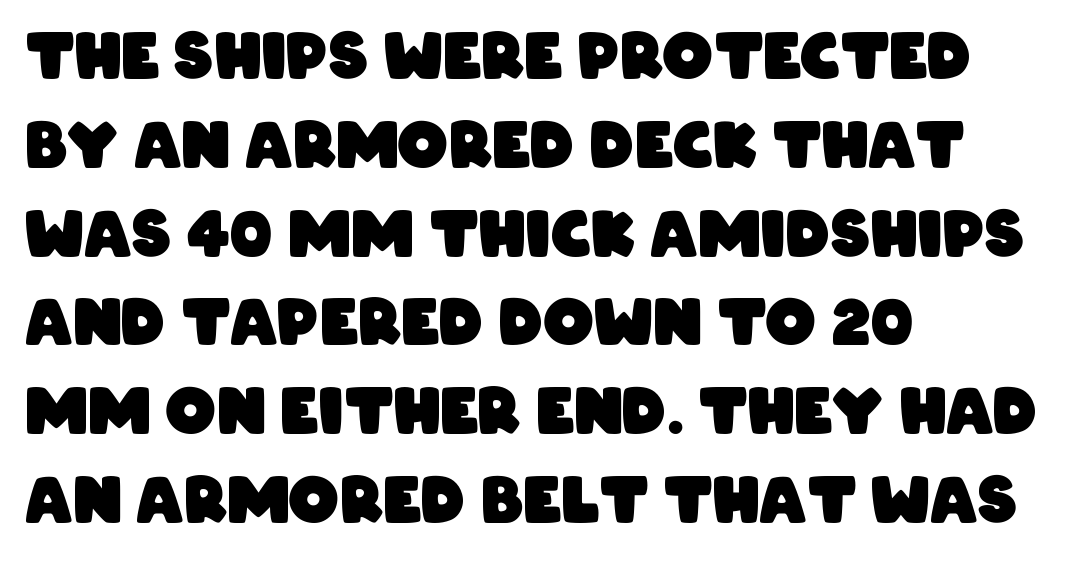
Q: Is the text bold? A: Yes.
Q: Is the typeface a serif or a sans-serif typeface? A: Sans-serif.
Q: Is the text underlined? A: No.
Q: How is the paragraph aligned? A: Left-aligned.
Q: Is the spacing between letters normal or unusually wide? A: Normal.
Q: Is the spacing between lines tight, normal or loose? A: Normal.
Q: Width (condensed, normal, or wide)? A: Condensed.
Q: Stroke contrast? A: Low.
Q: x-height? A: Large.
Q: Monospaced? A: No.
